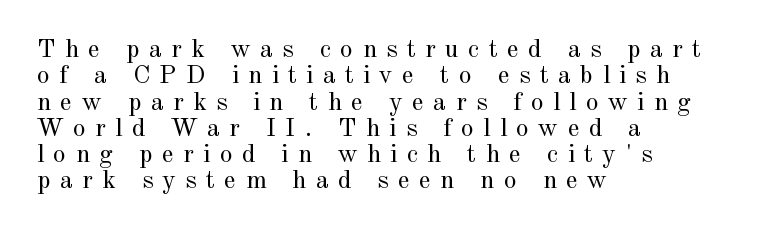
If you measured baseline to baseline, you'd find a short distance. This rendering features lettering with no underline. Substantial extra tracking has been applied to these lines. The passage shown is not bold in any degree.
